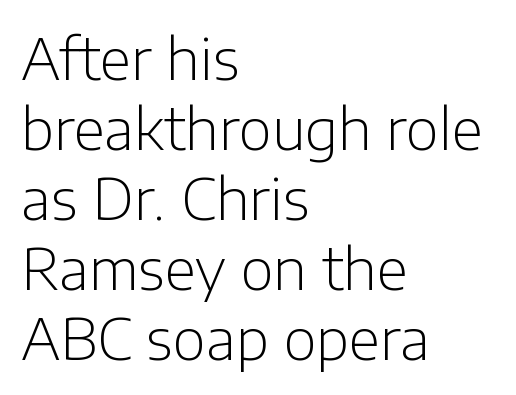
The image shows 57 px light sans-serif type, upright; set left-aligned, line spacing 1.23x, normal letter spacing, not underlined; low stroke contrast and a medium x-height.
